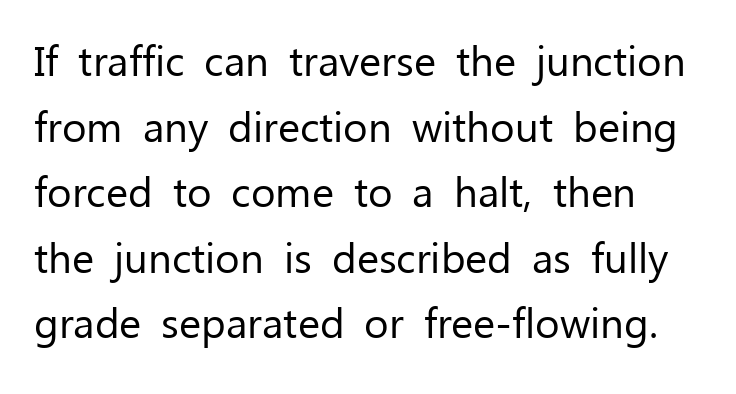
The image shows 42 px regular-weight sans-serif type, upright; set normal line spacing (1.56x), normal letter spacing, not underlined; low stroke contrast and a medium x-height.
